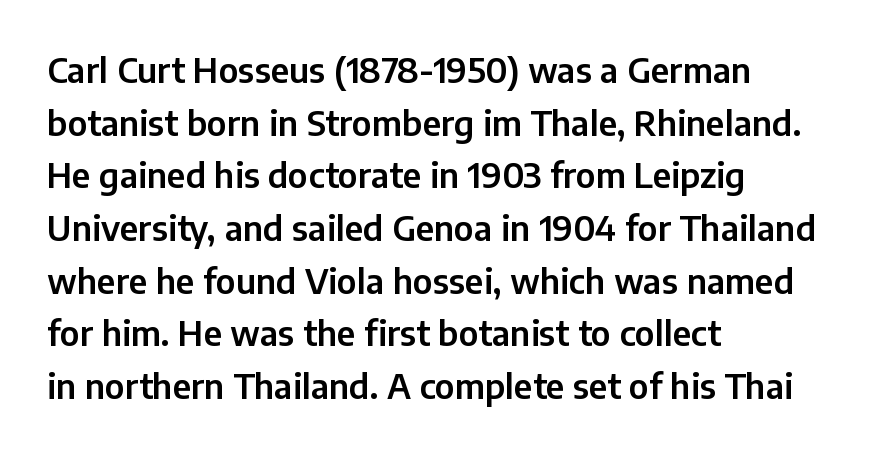
Type style note: lacks serifs. The letters advance in unequal steps, a hallmark of proportional type. Glyph-to-glyph distance matches everyday printed text. Honestly, the row spacing looks completely unremarkable.
